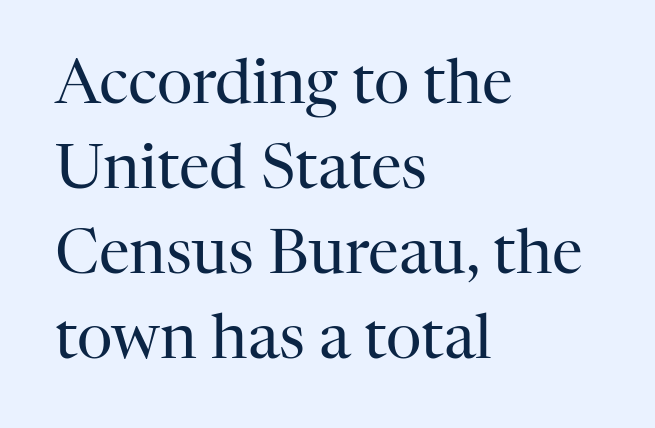
Q: Is the text bold? A: No.
Q: Is the text italic (slanted)? A: No, it is upright.
Q: Is the typeface a serif or a sans-serif typeface? A: Serif.
Q: Is the text underlined? A: No.
Q: How is the paragraph aligned? A: Left-aligned.
Q: Is the spacing between letters normal or unusually wide? A: Normal.
Q: Is the spacing between lines tight, normal or loose? A: Normal.
Q: Width (condensed, normal, or wide)? A: Normal.
Q: Stroke contrast? A: High.
Q: x-height? A: Medium.
Q: Monospaced? A: No.
